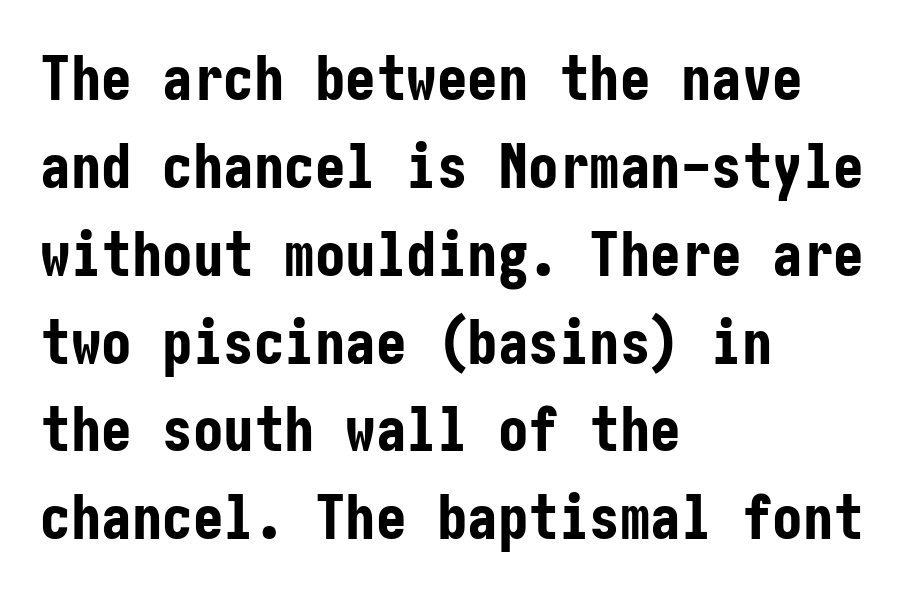
Q: Is the text bold? A: Yes.
Q: Is the text italic (slanted)? A: No, it is upright.
Q: Is the typeface a serif or a sans-serif typeface? A: Sans-serif.
Q: Is the text underlined? A: No.
Q: How is the paragraph aligned? A: Left-aligned.
Q: Is the spacing between letters normal or unusually wide? A: Normal.
Q: Is the spacing between lines tight, normal or loose? A: Normal.
Q: Width (condensed, normal, or wide)? A: Condensed.
Q: Stroke contrast? A: Low.
Q: x-height? A: Medium.
